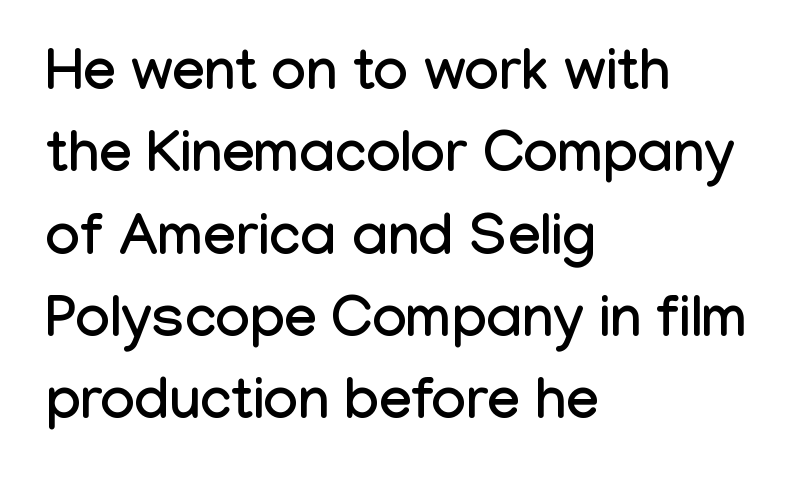
{"serif": "no", "italic": "no", "width": "condensed", "stroke_contrast": "low", "x_height": "medium", "monospaced": "no", "underline": "no", "align": "left", "line_spacing": "normal", "line_spacing_ratio": 1.42, "letter_spacing": "normal", "letter_spacing_em": 0.0, "glyph_px": 58}
